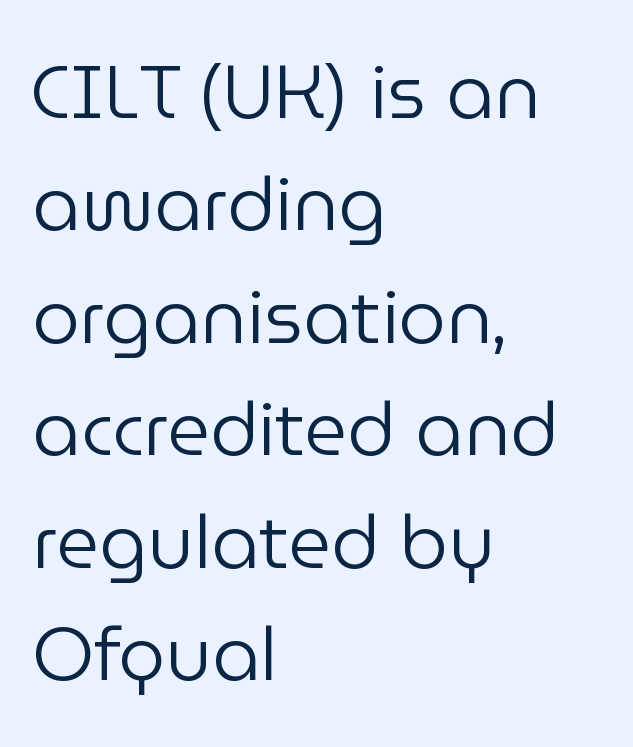
{"serif": "no", "italic": "no", "bold": "no", "weight": "regular", "width": "normal", "stroke_contrast": "low", "x_height": "medium", "monospaced": "no", "underline": "no", "align": "left", "line_spacing": "normal", "line_spacing_ratio": 1.5, "letter_spacing": "normal", "letter_spacing_em": 0.0, "glyph_px": 75}
